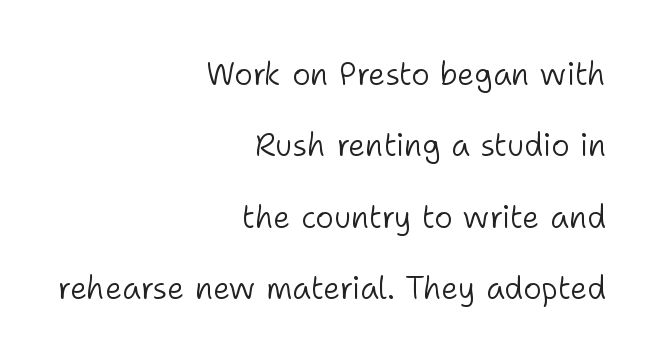
The image shows 31 px light sans-serif type, upright; set right-aligned, loose line spacing (2.3x), normal letter spacing, not underlined; low stroke contrast and a medium x-height.
